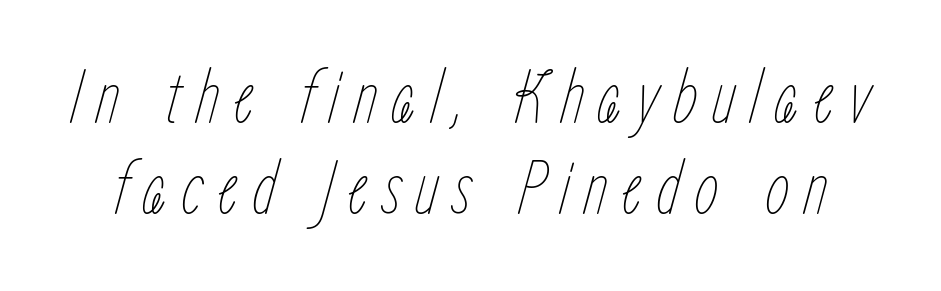
Style check: oblique. Descender tails drop into unmarked territory. Closely set lines give the paragraph a compact silhouette. Looks like regular typesetting: each glyph gets only the width it needs. Vertical stems look standard width or narrower in stroke.
